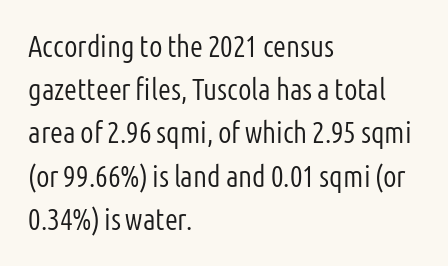
{"serif": "no", "italic": "no", "bold": "no", "weight": "light", "width": "condensed", "stroke_contrast": "low", "x_height": "medium", "monospaced": "no", "underline": "no", "align": "left", "line_spacing": "normal", "line_spacing_ratio": 1.44, "letter_spacing": "normal", "letter_spacing_em": 0.0, "glyph_px": 30}
